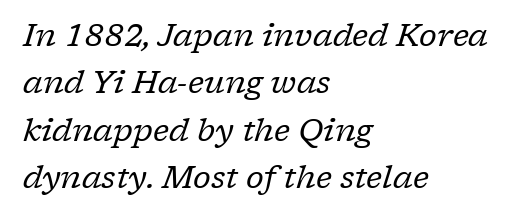
Posture: slanted. Character widths vary here, with narrow letters taking less room than wide ones. The font family rendered here belongs to the serif group. A clean baseline with only descenders dipping below it. Counters stay open thanks to moderate or lighter strokes. These lines sit exactly where default settings would place them.
